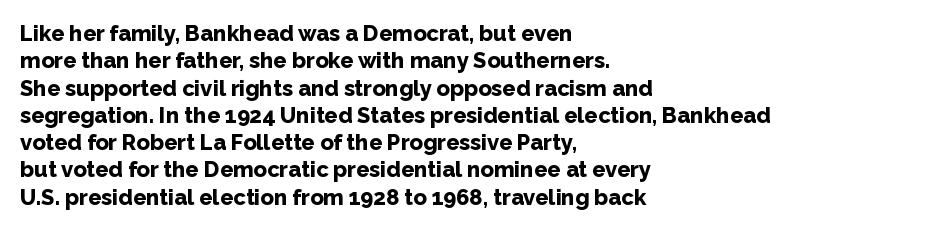
{"italic": "no", "bold": "yes", "underline": "no", "align": "left", "line_spacing_ratio": 1.24, "letter_spacing": "normal", "letter_spacing_em": 0.0, "glyph_px": 22}
